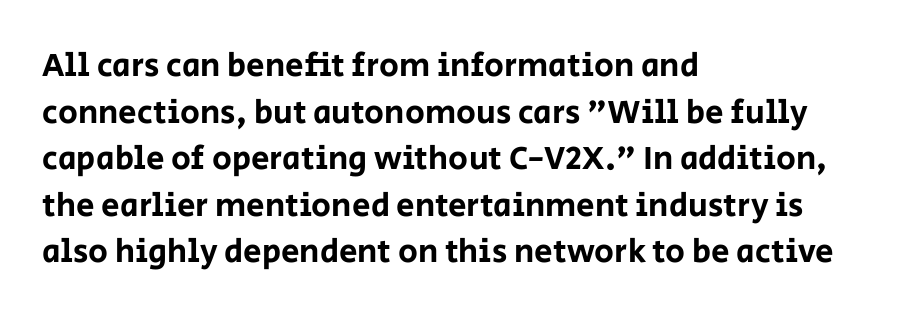
Q: Is the text italic (slanted)? A: No, it is upright.
Q: Is the typeface a serif or a sans-serif typeface? A: Sans-serif.
Q: Is the text underlined? A: No.
Q: How is the paragraph aligned? A: Left-aligned.
Q: Is the spacing between letters normal or unusually wide? A: Normal.
Q: Is the spacing between lines tight, normal or loose? A: Normal.
Q: Width (condensed, normal, or wide)? A: Normal.
Q: Stroke contrast? A: Low.
Q: x-height? A: Large.
Q: Monospaced? A: No.
